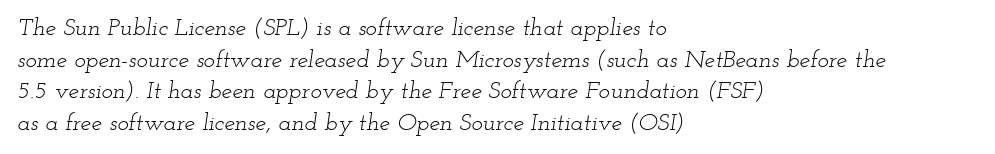
{"italic": "yes", "lean": "right", "slant_degrees": 12, "bold": "no", "underline": "no", "align": "left", "line_spacing": "normal", "line_spacing_ratio": 1.32, "letter_spacing": "normal", "letter_spacing_em": 0.0, "glyph_px": 24}
